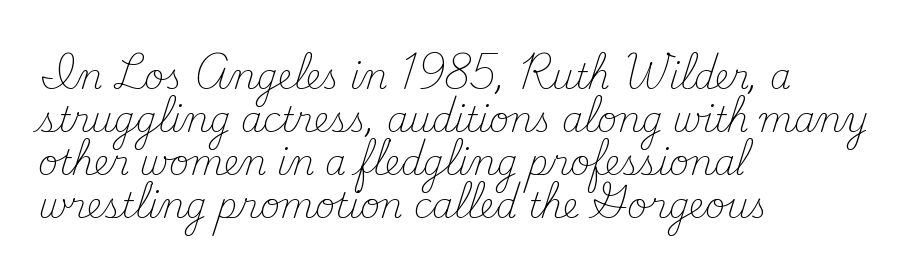
Honestly, the row spacing looks completely unremarkable. Glance below the letters and you will spot only blank space. Vertical stems look standard width or narrower in stroke. A classic flush-left, rag-right setting is used for this passage. Unlike a clean sans, this face finishes its strokes with serifs.
